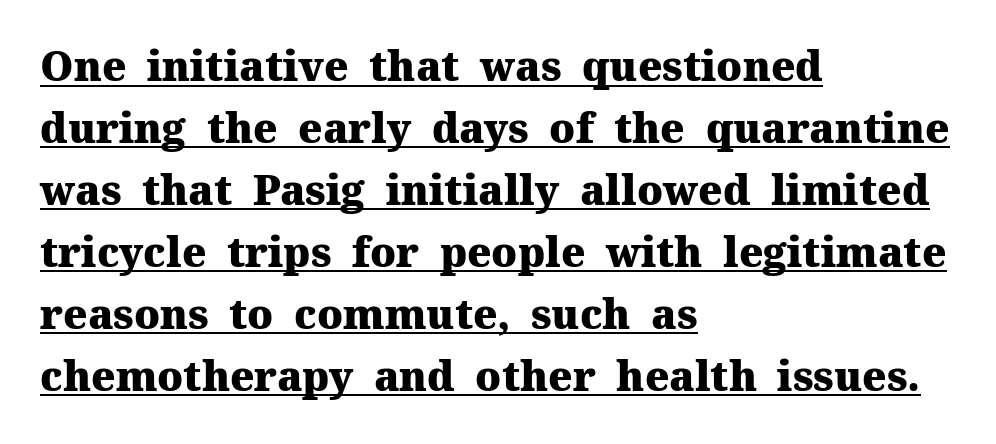
A normal amount of white space separates one row of letters from the next. Casual observation: everything's shoved over to the left. The rendered words wear a rule along their underside. The type is set solid horizontally, with unmodified tracking.
